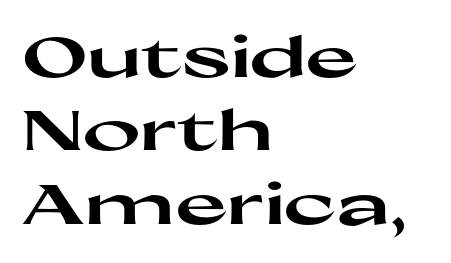
{"serif": "no", "italic": "no", "bold": "yes", "weight": "heavy", "width": "wide", "stroke_contrast": "high", "x_height": "medium", "monospaced": "no", "underline": "no", "align": "left", "line_spacing": "normal", "line_spacing_ratio": 1.31, "letter_spacing": "normal", "letter_spacing_em": 0.0, "glyph_px": 56}
